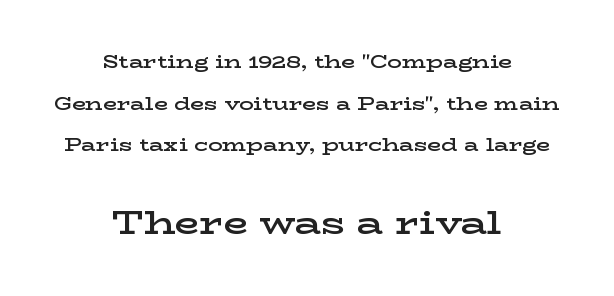
Q: Is the text bold? A: Semi-bold.
Q: Is the text italic (slanted)? A: No, it is upright.
Q: Is the typeface a serif or a sans-serif typeface? A: Serif.
Q: Is the text underlined? A: No.
Q: How is the paragraph aligned? A: Centered.
Q: Is the spacing between letters normal or unusually wide? A: Normal.
Q: Is the spacing between lines tight, normal or loose? A: Loose.
Q: Which block of text is set in a larger size, the first (top) or the second (bottom)? A: The second (bottom) one.
Q: Width (condensed, normal, or wide)? A: Wide.
Q: Stroke contrast? A: Low.
Q: x-height? A: Medium.
Q: Monospaced? A: No.
